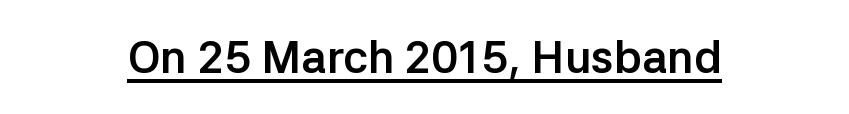
{"serif": "no", "italic": "no", "bold": "yes", "weight": "semibold", "width": "normal", "stroke_contrast": "low", "x_height": "medium", "monospaced": "no", "underline": "yes", "letter_spacing": "normal", "letter_spacing_em": 0.0, "glyph_px": 45}
